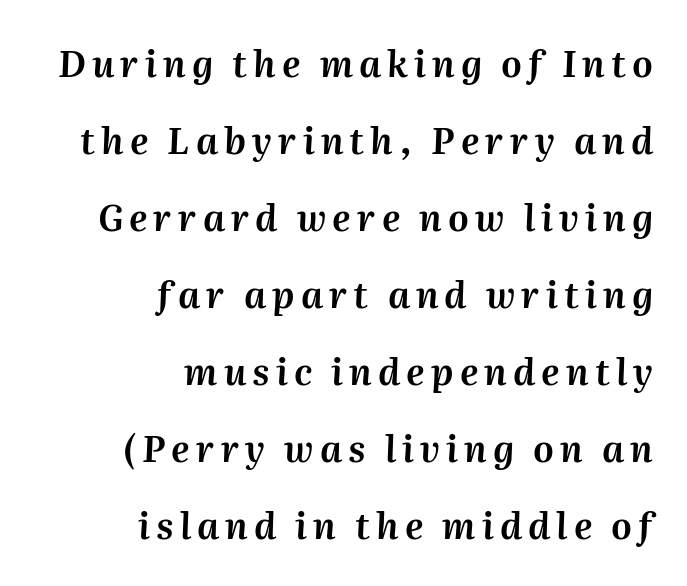
The image shows 36 px text type, italic (leaning right); set right-aligned, loose line spacing (2.14x), not underlined; medium stroke contrast and a medium x-height.
